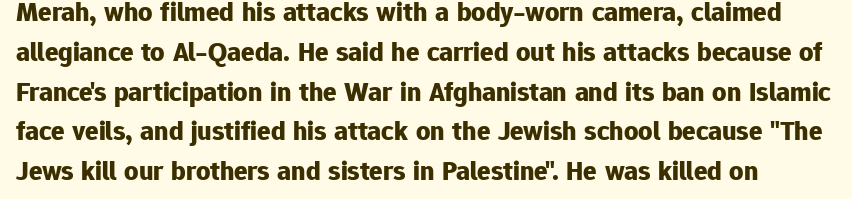
{"serif": "no", "italic": "no", "bold": "yes", "weight": "bold", "width": "normal", "stroke_contrast": "low", "x_height": "medium", "monospaced": "no", "underline": "no", "line_spacing": "normal", "line_spacing_ratio": 1.42, "letter_spacing": "normal", "letter_spacing_em": 0.0, "glyph_px": 28}
